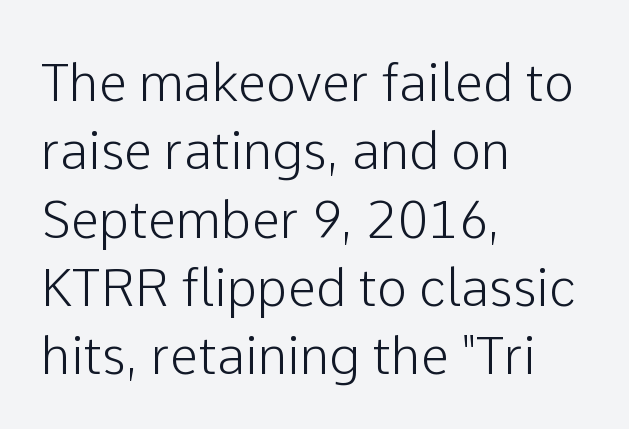
{"serif": "no", "italic": "no", "width": "normal", "stroke_contrast": "low", "x_height": "medium", "monospaced": "no", "underline": "no", "align": "left", "line_spacing": "normal", "line_spacing_ratio": 1.34, "letter_spacing": "normal", "letter_spacing_em": 0.0, "glyph_px": 51}
